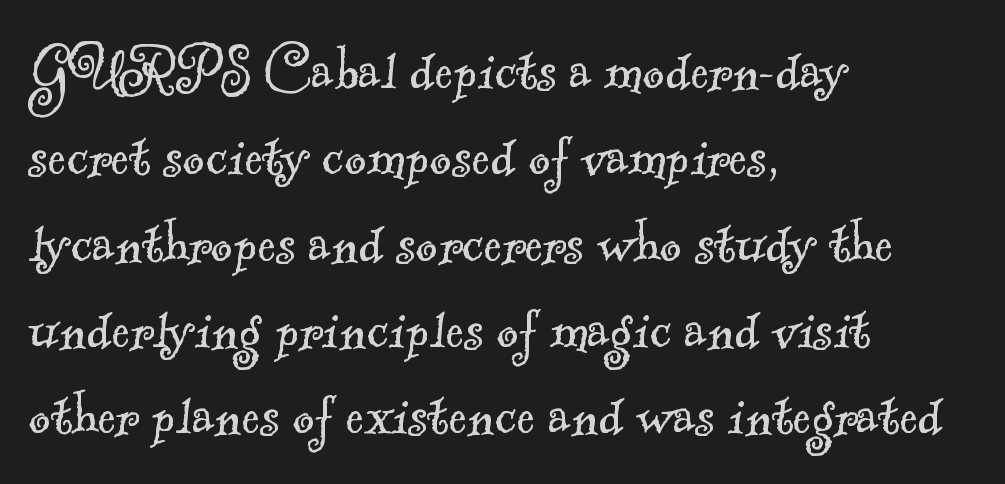
{"serif": "yes", "bold": "no", "weight": "light", "width": "normal", "x_height": "small", "monospaced": "no", "underline": "no", "align": "left", "line_spacing": "normal", "line_spacing_ratio": 1.27, "letter_spacing": "normal", "letter_spacing_em": 0.0, "glyph_px": 68}
